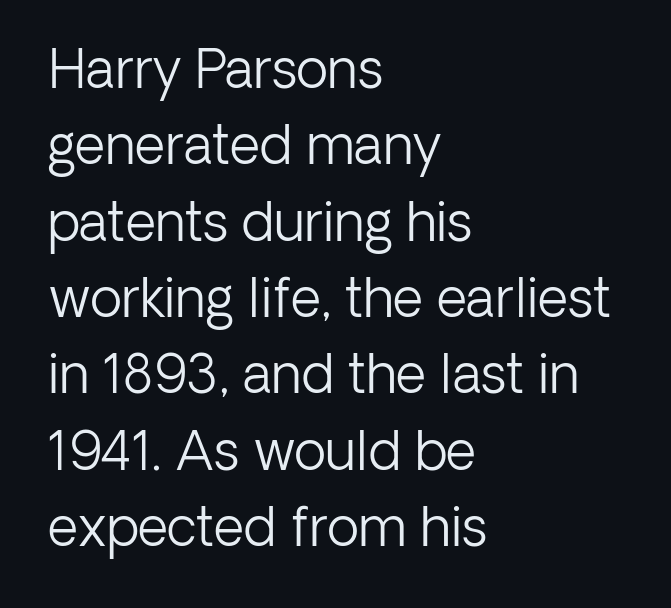
Q: Is the text bold? A: No.
Q: Is the text italic (slanted)? A: No, it is upright.
Q: Is the typeface a serif or a sans-serif typeface? A: Sans-serif.
Q: Is the text underlined? A: No.
Q: How is the paragraph aligned? A: Left-aligned.
Q: Is the spacing between letters normal or unusually wide? A: Normal.
Q: Is the spacing between lines tight, normal or loose? A: Normal.
Q: Width (condensed, normal, or wide)? A: Normal.
Q: Stroke contrast? A: Low.
Q: x-height? A: Medium.
Q: Monospaced? A: No.
